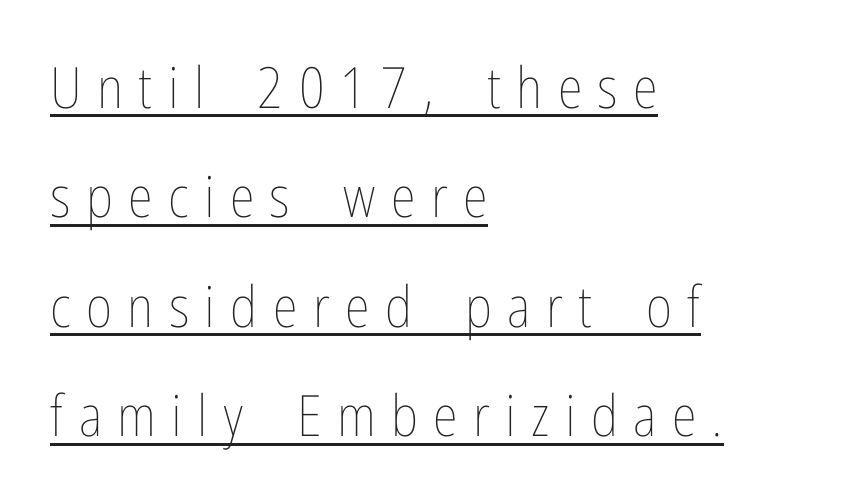
Q: Is the text bold? A: No.
Q: Is the text italic (slanted)? A: No, it is upright.
Q: Is the text underlined? A: Yes.
Q: How is the paragraph aligned? A: Left-aligned.
Q: Is the spacing between letters normal or unusually wide? A: Unusually wide.
Q: Is the spacing between lines tight, normal or loose? A: Loose.
Q: Width (condensed, normal, or wide)? A: Condensed.
Q: Stroke contrast? A: Low.
Q: x-height? A: Medium.
Q: Monospaced? A: No.
